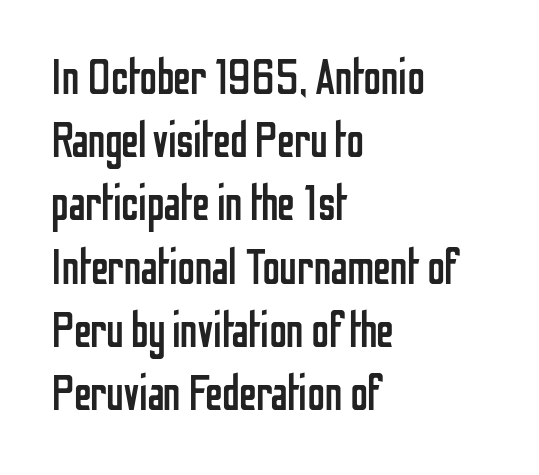
The image shows 49 px regular-weight, condensed sans-serif type, upright; set left-aligned, normal line spacing (1.29x), normal letter spacing, not underlined; low stroke contrast and a medium x-height.
